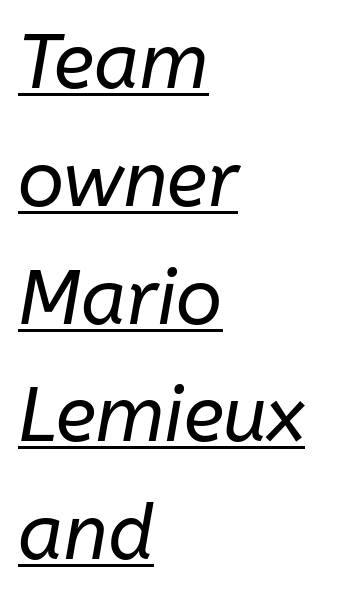
The image shows 76 px regular-weight type, italic (leaning right); set left-aligned, normal line spacing (1.55x), normal letter spacing, underlined; low stroke contrast and a medium x-height.
